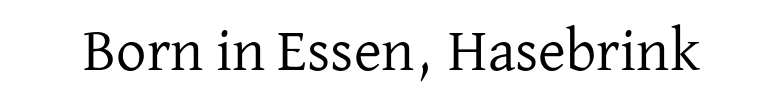
The weight would be labelled regular, book, light, or lighter still. The text was rendered using a seriffed face with decorative stroke endings. The specimen omits any rule beneath the text block's lines. When letters stand straight like this, we call the style roman or upright. Nothing unusual about the tracking: characters are spaced as the font intends. You could not count columns in this text — the font is proportionally spaced.
